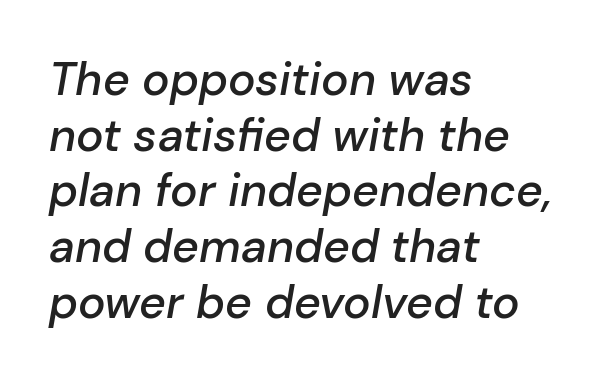
Designer's note — italics engaged. Teacher's note: observe the even left margin — that is flush-left alignment. The line texture is even and compact thanks to regular tracking. Quick note: underline off.
